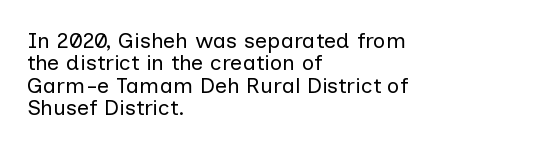
The image shows 22 px text type, upright; set left-aligned, tight line spacing (1.02x), normal letter spacing, not underlined.
